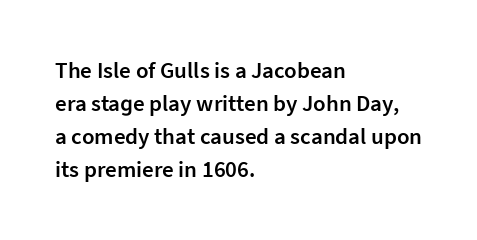
{"italic": "no", "bold": "semi", "underline": "no", "align": "left", "line_spacing": "normal", "line_spacing_ratio": 1.44, "letter_spacing": "normal", "letter_spacing_em": 0.0, "glyph_px": 23}
